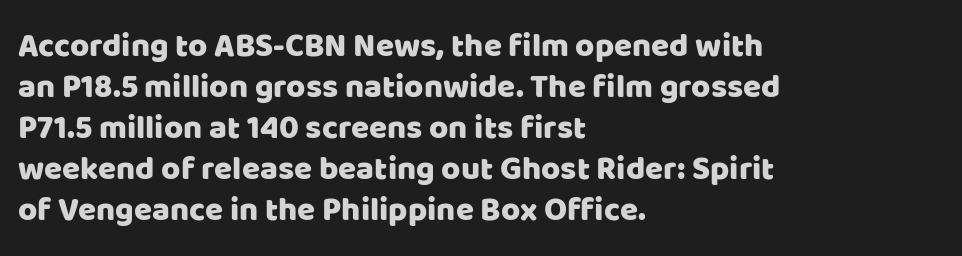
Q: Is the text italic (slanted)? A: No, it is upright.
Q: Is the typeface a serif or a sans-serif typeface? A: Sans-serif.
Q: Is the text underlined? A: No.
Q: How is the paragraph aligned? A: Left-aligned.
Q: Is the spacing between letters normal or unusually wide? A: Normal.
Q: Width (condensed, normal, or wide)? A: Normal.
Q: Stroke contrast? A: Low.
Q: x-height? A: Large.
Q: Monospaced? A: No.
